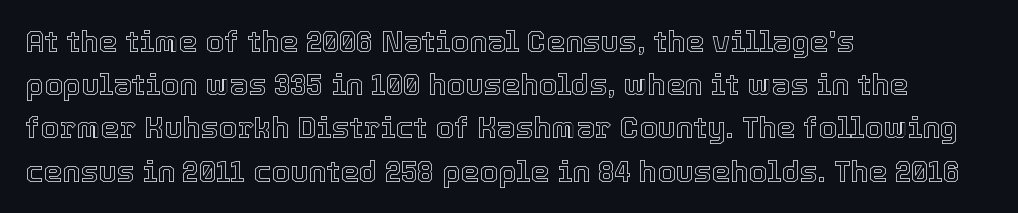
In CSS terms this would be text-align: left. Note the varied advance widths — an 'i' is clearly narrower than an 'm'. What stands out about the letter spacing? Nothing — it is the standard amount. Vertical spacing — default. Posture: upright roman. Has an underline been added? It has not.
